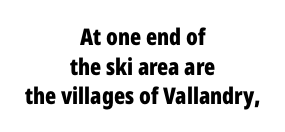
{"italic": "no", "bold": "yes", "underline": "no", "align": "center", "line_spacing": "normal", "line_spacing_ratio": 1.29, "letter_spacing": "normal", "letter_spacing_em": 0.0, "glyph_px": 23}
